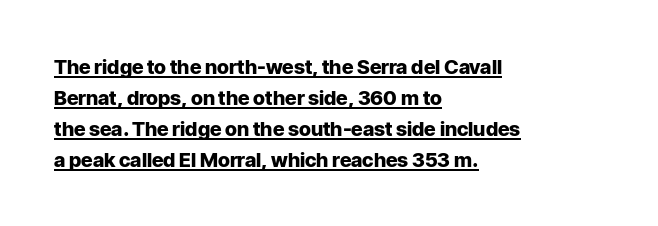
Q: Is the text bold? A: Yes.
Q: Is the text italic (slanted)? A: No, it is upright.
Q: Is the text underlined? A: Yes.
Q: How is the paragraph aligned? A: Left-aligned.
Q: Is the spacing between letters normal or unusually wide? A: Normal.
Q: Is the spacing between lines tight, normal or loose? A: Normal.
